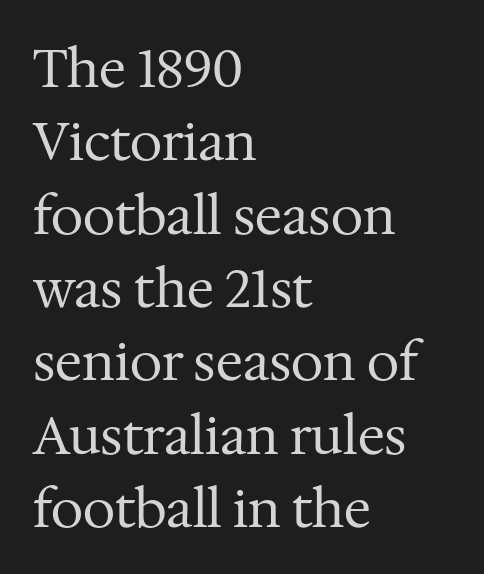
Q: Is the text bold? A: No.
Q: Is the text italic (slanted)? A: No, it is upright.
Q: Is the typeface a serif or a sans-serif typeface? A: Serif.
Q: Is the text underlined? A: No.
Q: How is the paragraph aligned? A: Left-aligned.
Q: Is the spacing between letters normal or unusually wide? A: Normal.
Q: Is the spacing between lines tight, normal or loose? A: Normal.
Q: Width (condensed, normal, or wide)? A: Normal.
Q: Stroke contrast? A: Medium.
Q: x-height? A: Medium.
Q: Monospaced? A: No.
